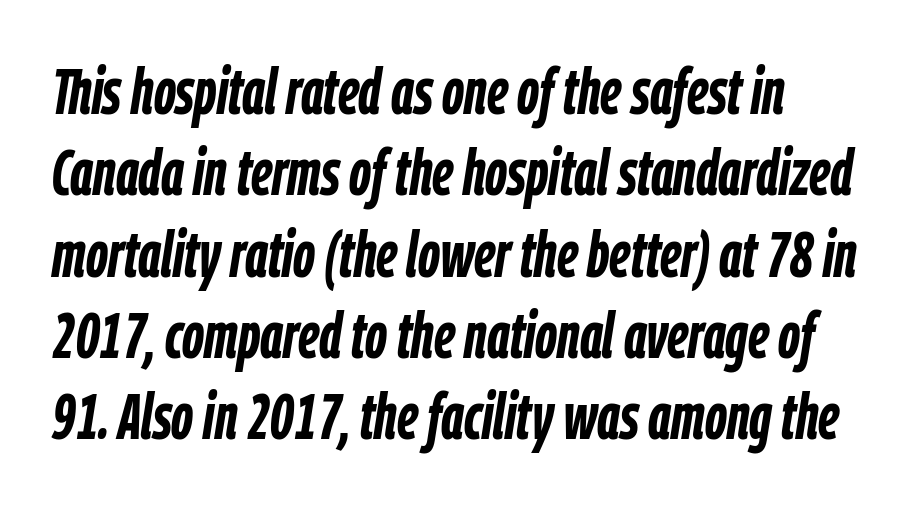
Posture: slanted. Summary of weight: heavy, a full bold. This sample has the flowing, uneven cadence of proportional lettering. Rule under the text: the space is simply empty.
